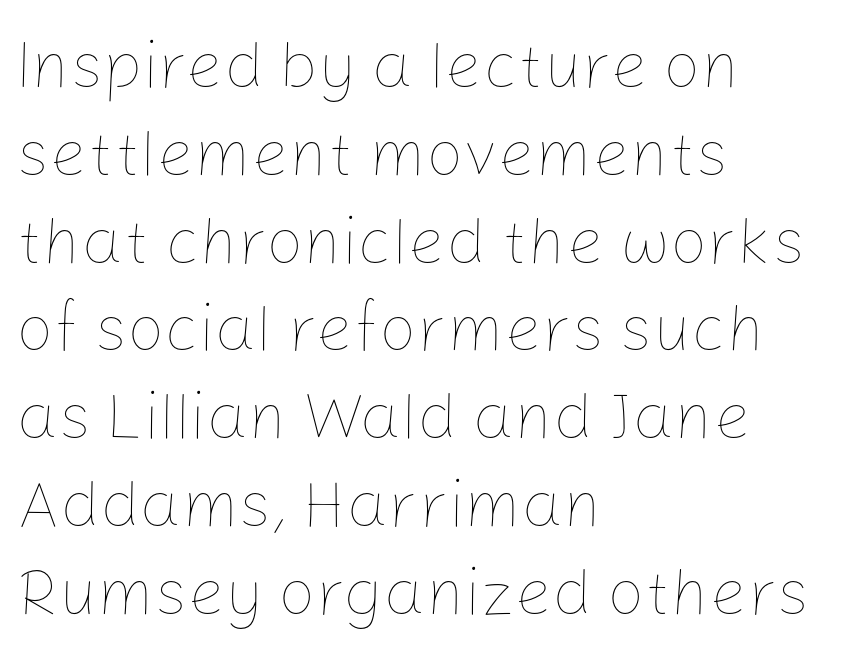
{"italic": "no", "bold": "no", "weight": "thin", "width": "normal", "stroke_contrast": "low", "x_height": "medium", "monospaced": "no", "underline": "no", "align": "left", "line_spacing": "normal", "line_spacing_ratio": 1.33, "letter_spacing": "normal", "letter_spacing_em": 0.0, "glyph_px": 66}
